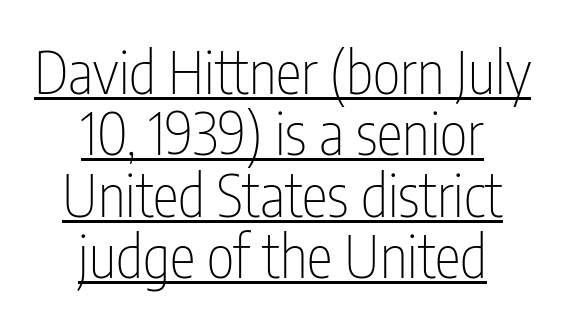
Here the designer chose a conventional face with non-uniform glyph widths. Examine the stroke ends and you'll find no serifs. The whitespace from short lines is split evenly between both sides. Unlike italic type, these characters show no tilt at all. Stem width sits at or under what a default text font uses. Interline gaps are noticeably narrow in this sample.
